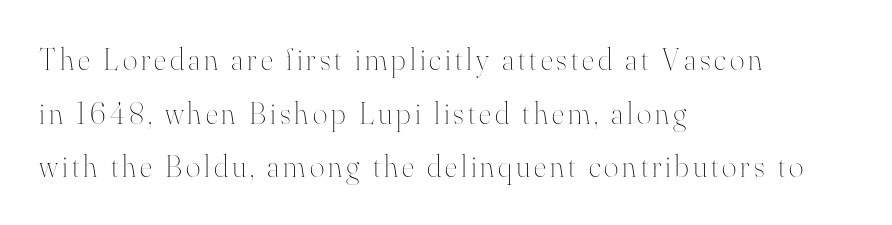
Q: Is the text bold? A: No.
Q: Is the text italic (slanted)? A: No, it is upright.
Q: Is the text underlined? A: No.
Q: How is the paragraph aligned? A: Left-aligned.
Q: Width (condensed, normal, or wide)? A: Normal.
Q: Stroke contrast? A: High.
Q: x-height? A: Small.
Q: Monospaced? A: No.
